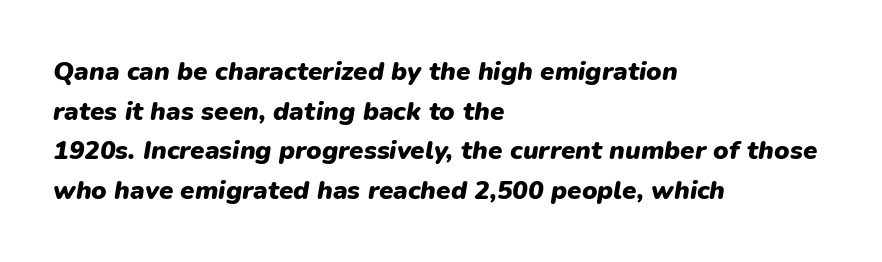
{"italic": "yes", "lean": "right", "slant_degrees": 9, "bold": "yes", "underline": "no", "align": "left", "line_spacing": "normal", "line_spacing_ratio": 1.52, "letter_spacing": "normal", "letter_spacing_em": 0.0, "glyph_px": 26}
